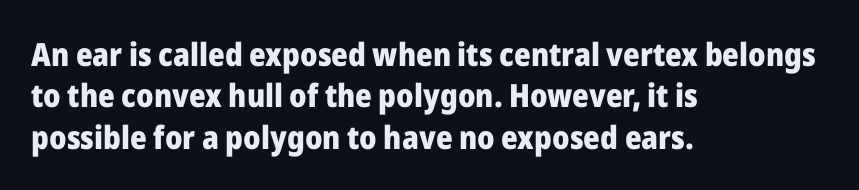
The image shows 32 px heavy sans-serif type, upright; set left-aligned, normal line spacing (1.29x), normal letter spacing, not underlined; low stroke contrast and a medium x-height.
